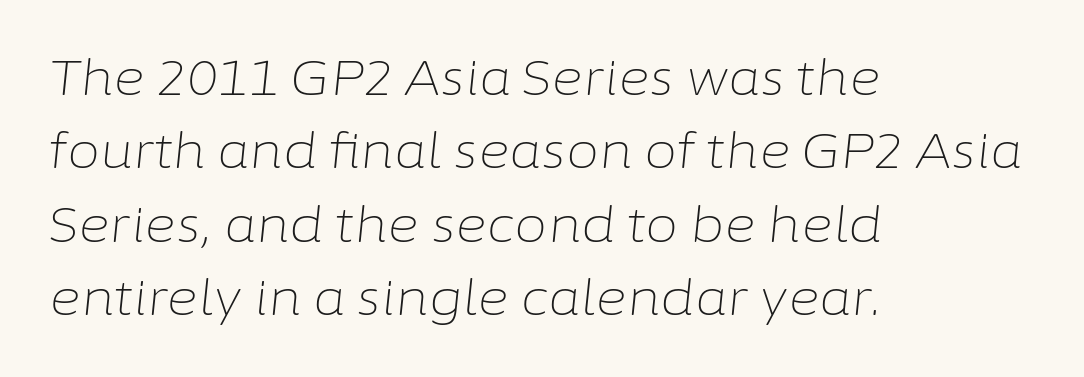
The image shows 48 px light type, italic (leaning right); set left-aligned, normal line spacing (1.53x), normal letter spacing, not underlined; low stroke contrast and a medium x-height.
